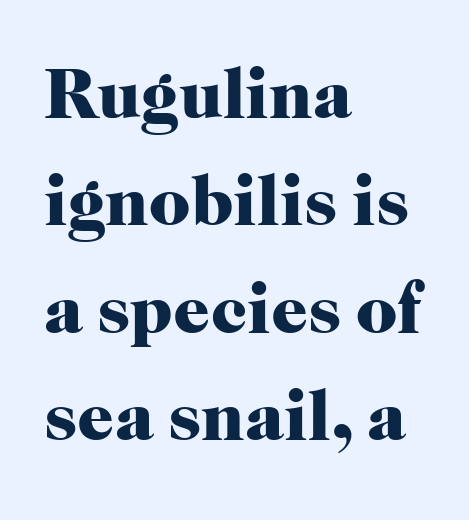
The image shows 72 px heavy serif type, upright; set left-aligned, normal line spacing (1.49x), normal letter spacing, not underlined; high stroke contrast and a medium x-height.
